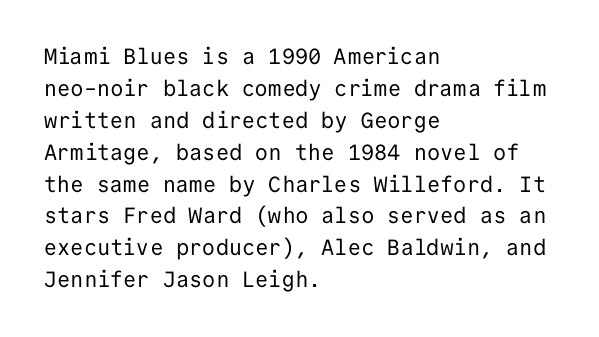
The image shows 22 px text type, upright; set left-aligned, normal line spacing (1.45x), normal letter spacing, not underlined.
